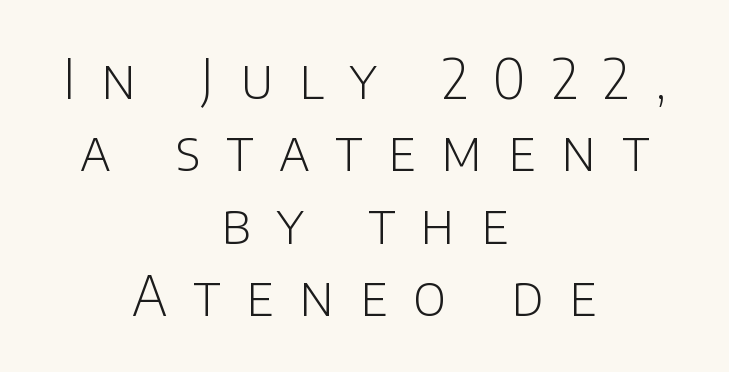
The image shows 54 px light sans-serif type, upright; set centered, normal line spacing (1.34x), unusually wide letter spacing (+0.48 em), not underlined; low stroke contrast and a large x-height.
